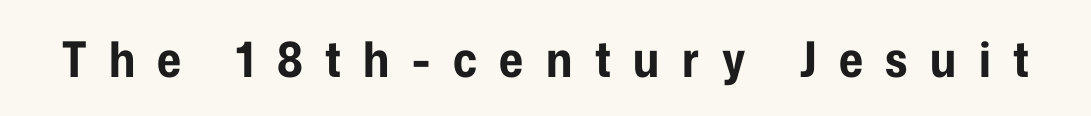
The image shows 49 px bold, condensed sans-serif type, upright; set unusually wide letter spacing (+0.46 em), not underlined; low stroke contrast and a medium x-height.
